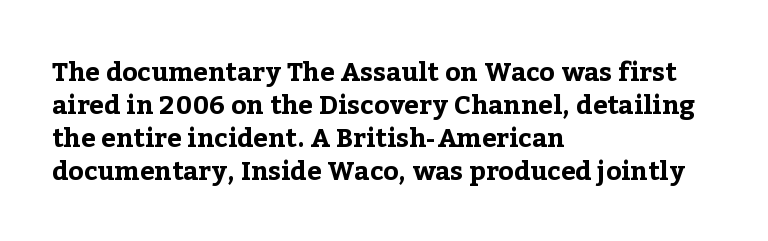
The leading is moderate, giving the passage an even texture. A dark, heavy texture on the line: the type is bold. Descenders hang freely into open space. Letter spacing: default. Notice how the passage keeps a crisp vertical edge on the left only. This is roman type, the default non-slanted kind.
